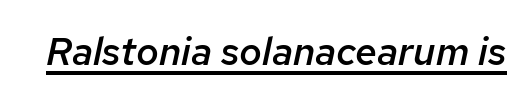
The face used here is a semibold: visibly heavier than regular, lighter than bold. Caption: lettering with a line underneath. The type is set solid horizontally, with unmodified tracking. Spacing verdict: proportional, widths tailored to each character. If you drew a line through each stem, it would be angled.
